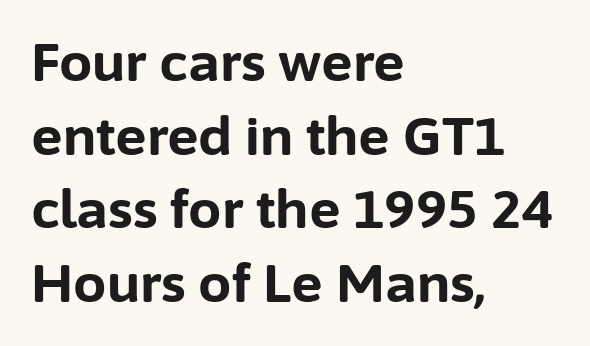
{"serif": "no", "italic": "no", "bold": "yes", "weight": "bold", "width": "normal", "stroke_contrast": "low", "x_height": "medium", "monospaced": "no", "underline": "no", "align": "left", "line_spacing": "normal", "line_spacing_ratio": 1.39, "letter_spacing": "normal", "letter_spacing_em": 0.0, "glyph_px": 53}
